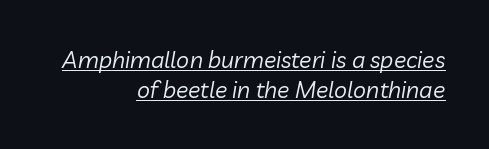
{"italic": "yes", "lean": "right", "slant_degrees": 10, "bold": "no", "underline": "yes", "align": "right", "line_spacing": "normal", "line_spacing_ratio": 1.31, "letter_spacing": "normal", "letter_spacing_em": 0.0, "glyph_px": 23}
